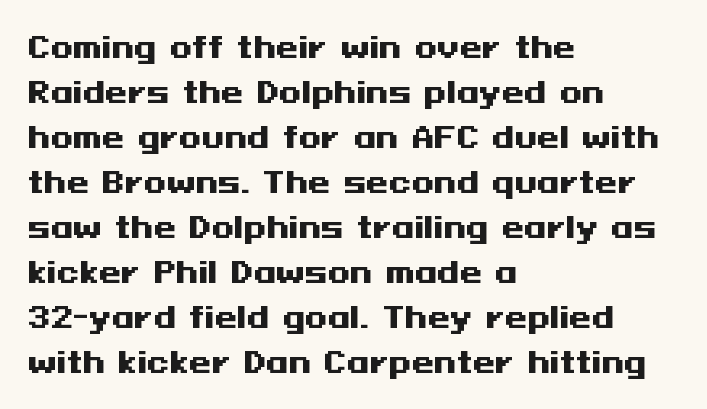
This rendering leaves character spacing at its baseline value. Typeset ragged right — the left edge is the straight one. What's the leading like? Ordinary, nothing unusual. Type without underlining. Examine the stroke ends and you'll find no serifs.
